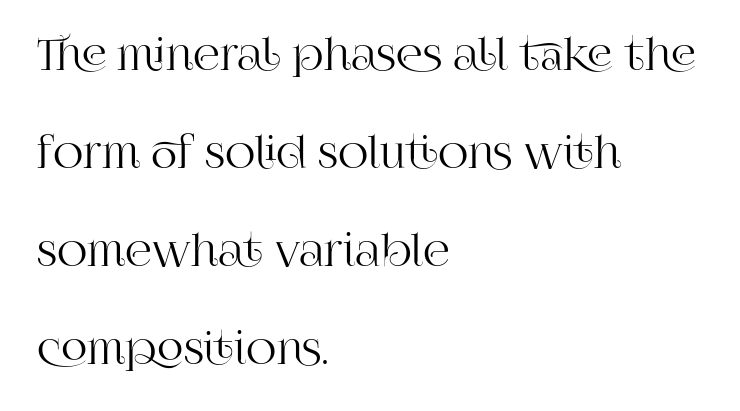
{"serif": "yes", "italic": "no", "width": "normal", "stroke_contrast": "high", "x_height": "large", "monospaced": "no", "underline": "no", "align": "left", "line_spacing": "loose", "line_spacing_ratio": 2.33, "letter_spacing": "normal", "letter_spacing_em": 0.0, "glyph_px": 42}
